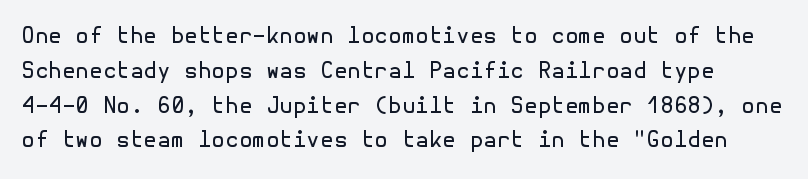
{"italic": "no", "bold": "no", "underline": "no", "line_spacing": "normal", "line_spacing_ratio": 1.58, "letter_spacing": "normal", "letter_spacing_em": 0.0, "glyph_px": 22}
